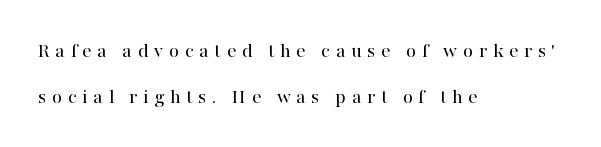
The image shows 21 px text type, upright; set left-aligned, loose line spacing (2.21x), unusually wide letter spacing (+0.26 em), not underlined.
